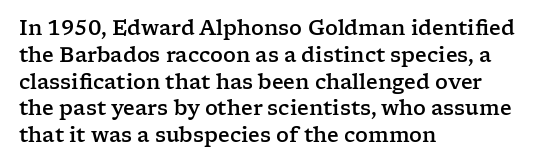
The vertical gap from one line to the next is medium. The letters sit at their default tracking, neither squeezed nor spread. A student would call this left alignment; a typographer would say flush left, rag right. Does the lettering tilt? It doesn't — this is upright.
